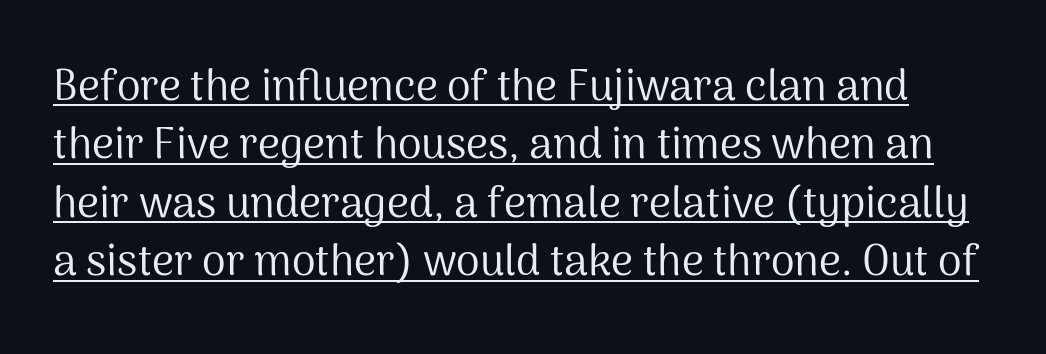
The image shows 43 px regular-weight sans-serif type, upright; set normal line spacing (1.36x), normal letter spacing, underlined; medium stroke contrast and a medium x-height.
